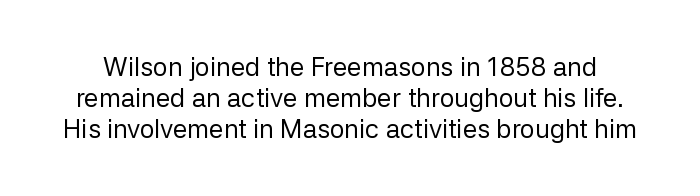
The image shows 26 px text type, upright; set line spacing 1.19x, normal letter spacing, not underlined.
